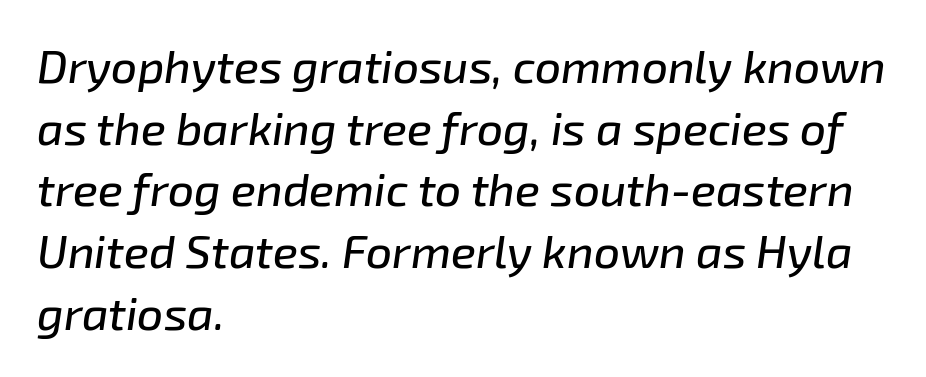
{"italic": "yes", "lean": "right", "slant_degrees": 8, "width": "normal", "stroke_contrast": "low", "x_height": "medium", "monospaced": "no", "underline": "no", "align": "left", "line_spacing": "normal", "line_spacing_ratio": 1.34, "letter_spacing": "normal", "letter_spacing_em": 0.0, "glyph_px": 46}
